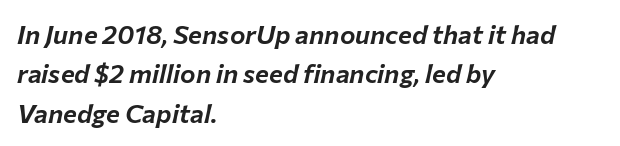
Students, note that the glyphs here touch the page at normal intervals. Vertically, the passage feels balanced, rows spaced as you'd expect. Beneath every word, the page is bare. You can tell it's italic because the verticals aren't actually vertical.
